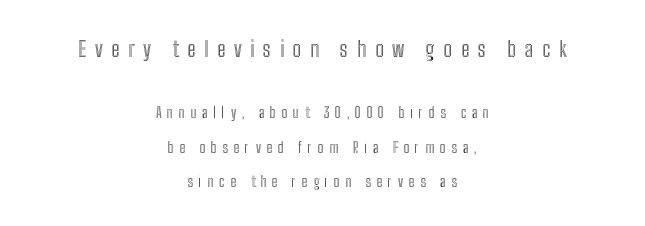
Honestly, the rows look like they've been pulled way apart. The face used here is rendered with a markedly widened letterfit. Glance below the letters and you will spot only blank space. Which margin do the lines hug? Neither — every line sits in the middle. Of the two passages, the one on top uses the larger point size. Tall strokes in this sample are plumb rather than angled.
